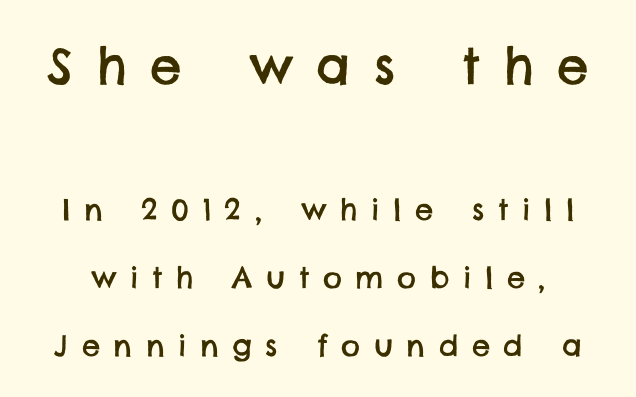
{"serif": "no", "width": "normal", "stroke_contrast": "low", "x_height": "large", "monospaced": "no", "underline": "no", "line_spacing": "loose", "line_spacing_ratio": 2.34, "letter_spacing": "wide", "letter_spacing_em": 0.47, "larger_block": "first", "size_ratio": 1.72, "glyph_px": 50}
